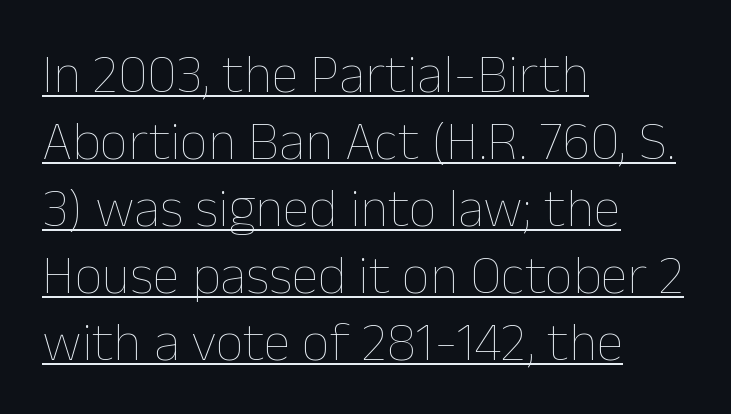
{"italic": "no", "bold": "no", "weight": "thin", "width": "normal", "stroke_contrast": "low", "x_height": "medium", "monospaced": "no", "underline": "yes", "align": "left", "line_spacing_ratio": 1.22, "letter_spacing": "normal", "letter_spacing_em": 0.0, "glyph_px": 55}
